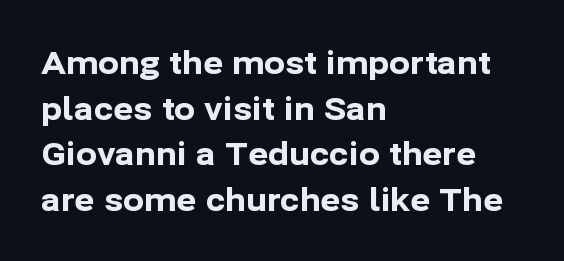
{"serif": "no", "italic": "no", "bold": "yes", "weight": "bold", "width": "normal", "stroke_contrast": "low", "x_height": "medium", "monospaced": "no", "underline": "no", "align": "left", "line_spacing": "normal", "line_spacing_ratio": 1.47, "letter_spacing": "normal", "letter_spacing_em": 0.0, "glyph_px": 31}
